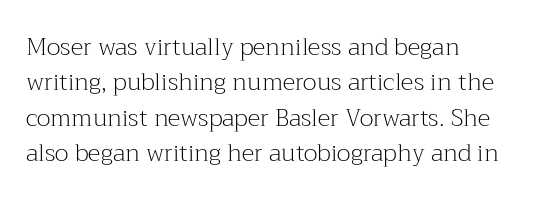
The image shows 24 px text type, upright; set left-aligned, normal line spacing (1.47x), normal letter spacing, not underlined.
